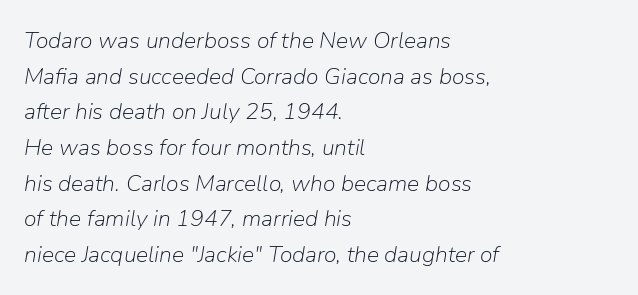
Line starts are locked; line ends wander. The whole block is typeset with a tilt. The line texture is even and compact thanks to regular tracking. Any mark beneath the type? The region is blank. On a weight scale, this lands at 450 or below. Leading matches the norm, producing a regular column.
